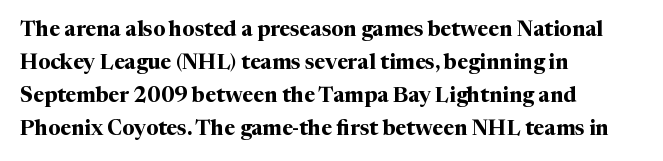
{"italic": "no", "bold": "yes", "underline": "no", "align": "left", "line_spacing": "normal", "line_spacing_ratio": 1.57, "letter_spacing": "normal", "letter_spacing_em": 0.0, "glyph_px": 21}
